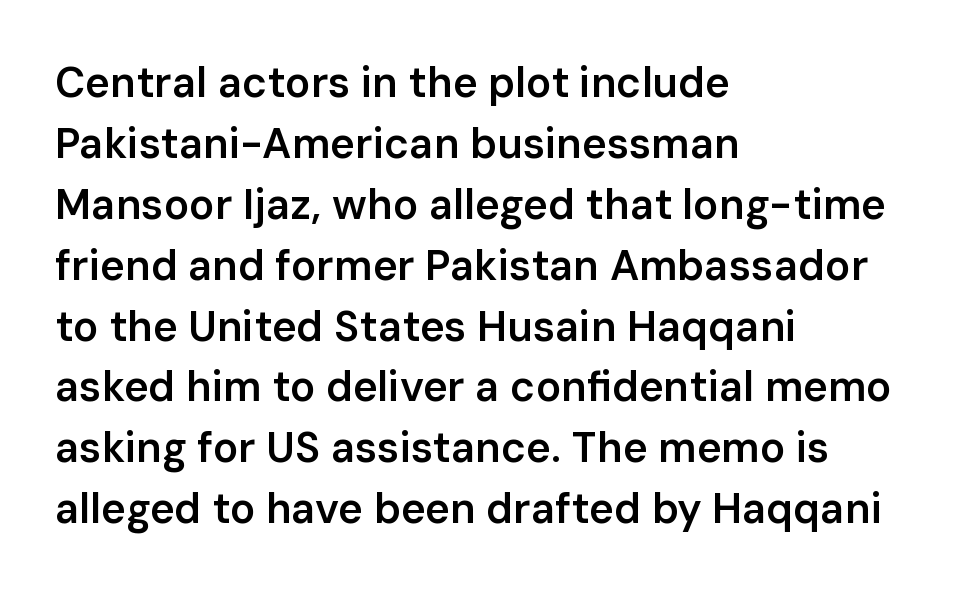
The axis of the letterforms is exactly vertical. This rendering uses left alignment, leaving the right contour irregular. Each letter keeps its own natural width here, so spacing adapts to shape. Underline: absent. Note: no serifs on the glyphs. Slightly chunky letters — semibold, I'd say, not full bold.
